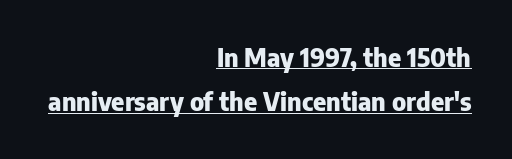
{"italic": "no", "bold": "yes", "underline": "yes", "align": "right", "line_spacing_ratio": 1.78, "letter_spacing": "normal", "letter_spacing_em": 0.0, "glyph_px": 25}
